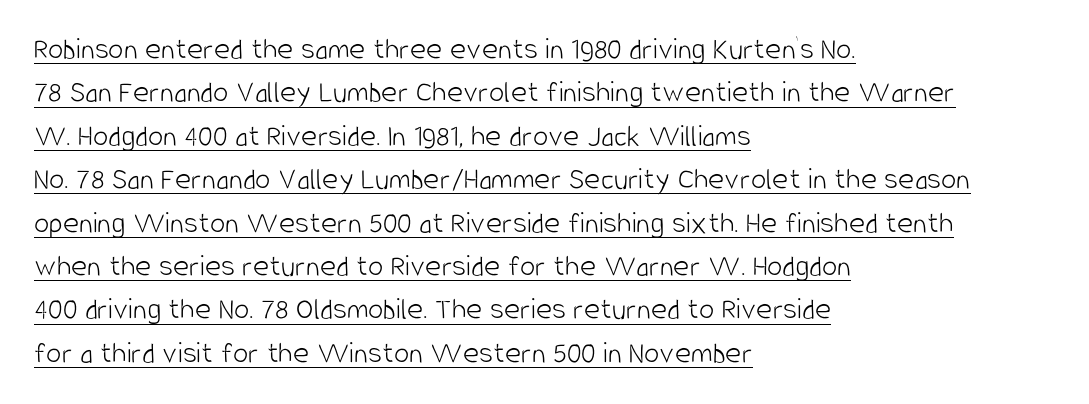
This is sans-serif lettering, the kind often seen on screens and signage. Default kerning and tracking; the words read as compact shapes. Vertical strokes here are truly vertical. The passage shown is typed in a proportional face where columns would drift. The words here are underlined.
